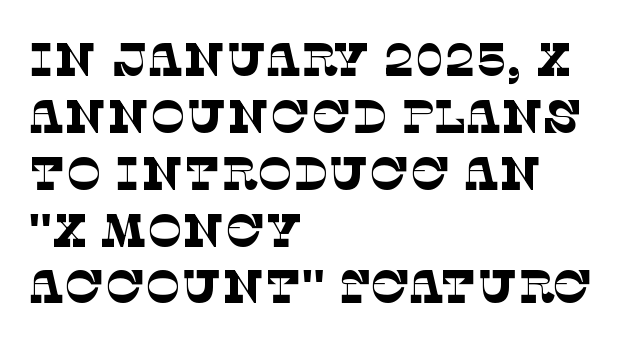
The image shows 47 px thin serif type; set left-aligned, line spacing 1.21x, normal letter spacing, not underlined; low stroke contrast and a large x-height.
